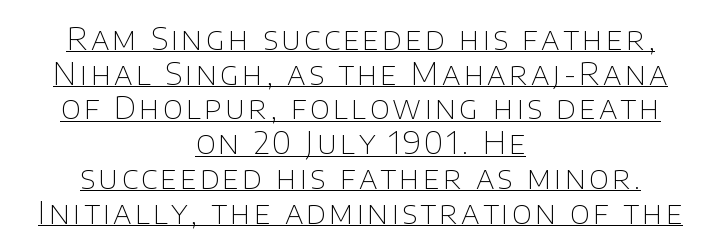
{"serif": "no", "italic": "no", "bold": "no", "weight": "thin", "width": "normal", "stroke_contrast": "low", "x_height": "large", "monospaced": "no", "underline": "yes", "align": "center", "line_spacing": "tight", "line_spacing_ratio": 1.12, "glyph_px": 31}
